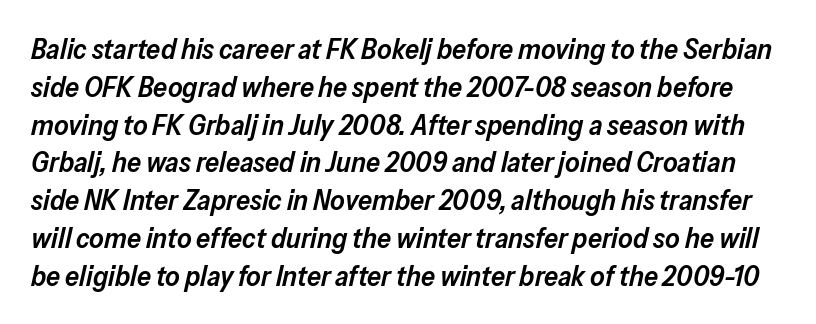
Q: Is the text bold? A: Semi-bold.
Q: Is the text italic (slanted)? A: Yes, it leans right by about 13 degrees.
Q: Is the text underlined? A: No.
Q: Is the spacing between letters normal or unusually wide? A: Normal.
Q: Is the spacing between lines tight, normal or loose? A: Normal.
Q: Width (condensed, normal, or wide)? A: Normal.
Q: Stroke contrast? A: Low.
Q: x-height? A: Medium.
Q: Monospaced? A: No.
